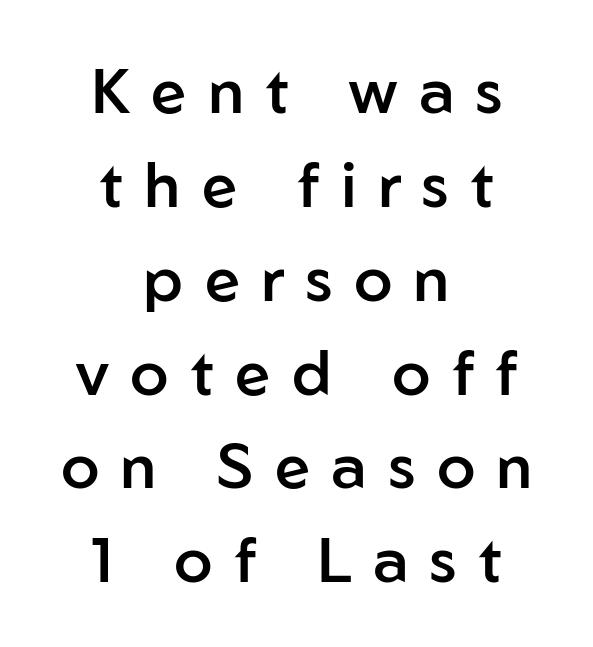
The image shows 63 px semibold sans-serif type, upright; set centered, normal line spacing (1.49x), unusually wide letter spacing (+0.34 em), not underlined; low stroke contrast and a medium x-height.
